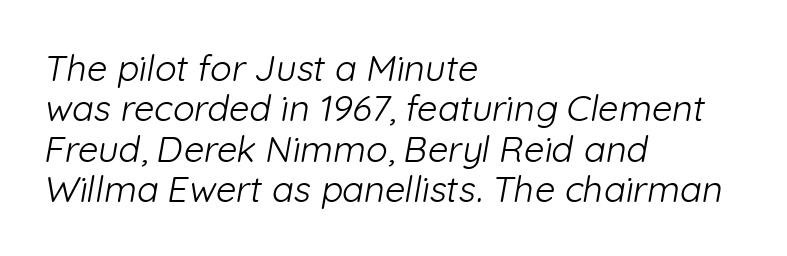
Q: Is the text bold? A: No.
Q: Is the typeface a serif or a sans-serif typeface? A: Sans-serif.
Q: Is the text underlined? A: No.
Q: How is the paragraph aligned? A: Left-aligned.
Q: Is the spacing between letters normal or unusually wide? A: Normal.
Q: Is the spacing between lines tight, normal or loose? A: Tight.
Q: Width (condensed, normal, or wide)? A: Normal.
Q: Stroke contrast? A: Low.
Q: x-height? A: Medium.
Q: Monospaced? A: No.
